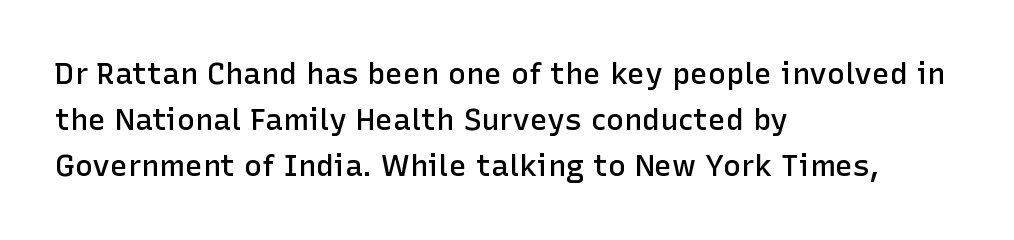
This is roman type, the default non-slanted kind. Descender tails drop into unmarked territory. Typographically, this falls in the sans-serif category. The typesetter chose a ragged-right arrangement here. Letter spacing: default. The characters look somewhat weighty, a semibold short of true bold.
